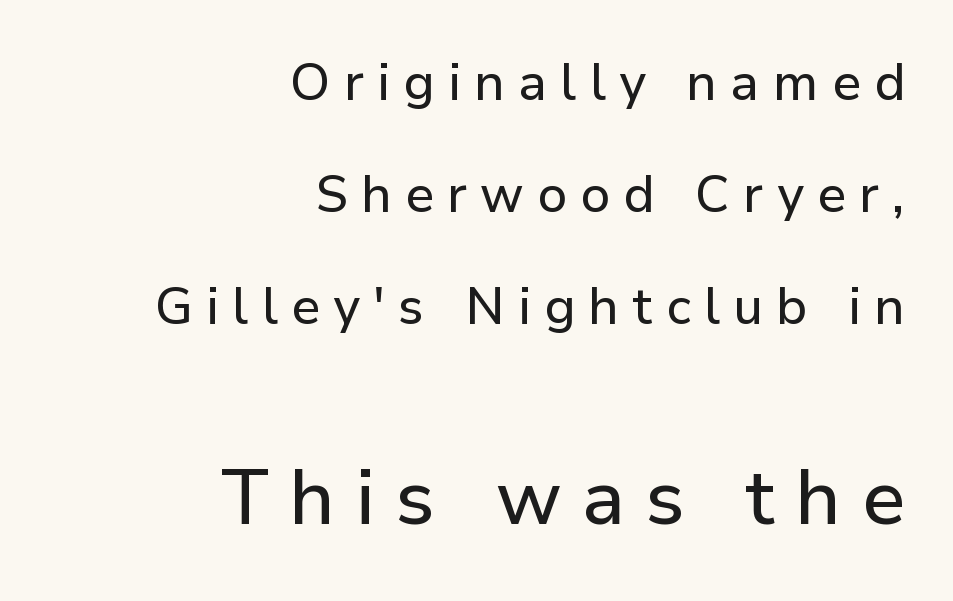
Q: Is the text italic (slanted)? A: No, it is upright.
Q: Is the typeface a serif or a sans-serif typeface? A: Sans-serif.
Q: Is the text underlined? A: No.
Q: How is the paragraph aligned? A: Right-aligned.
Q: Is the spacing between letters normal or unusually wide? A: Unusually wide.
Q: Is the spacing between lines tight, normal or loose? A: Loose.
Q: Which block of text is set in a larger size, the first (top) or the second (bottom)? A: The second (bottom) one.
Q: Width (condensed, normal, or wide)? A: Normal.
Q: Stroke contrast? A: Low.
Q: x-height? A: Medium.
Q: Monospaced? A: No.
